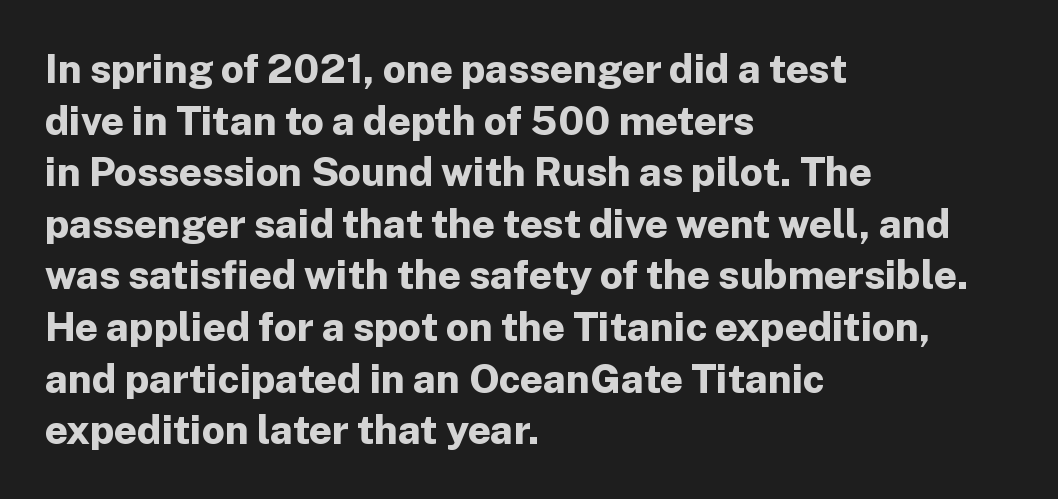
{"serif": "no", "italic": "no", "bold": "yes", "weight": "bold", "width": "normal", "stroke_contrast": "low", "x_height": "medium", "monospaced": "no", "underline": "no", "align": "left", "line_spacing": "normal", "line_spacing_ratio": 1.29, "letter_spacing": "normal", "letter_spacing_em": 0.0, "glyph_px": 40}
